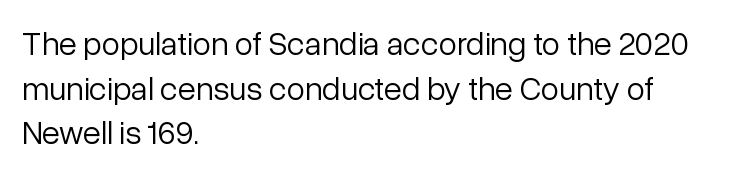
Style check: upright. A typesetter would call this leading conventional body-copy spacing. Is the type heavy? It reads as light-to-regular instead. Does the type have serifs? No, each stem ends abruptly. Compared with typical body copy, the letter spacing here is the same. The paragraph has a hard left edge and a soft right edge.
